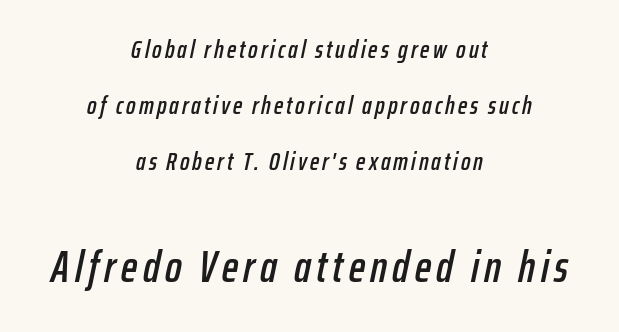
{"italic": "yes", "lean": "right", "slant_degrees": 12, "width": "condensed", "stroke_contrast": "low", "x_height": "medium", "monospaced": "no", "underline": "no", "align": "center", "line_spacing": "loose", "line_spacing_ratio": 2.24, "larger_block": "second", "size_ratio": 1.76, "glyph_px": 44}
